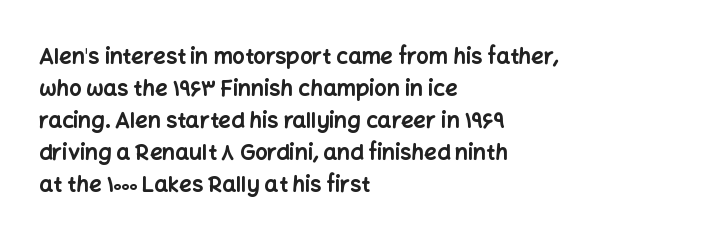
Q: Is the text bold? A: Yes.
Q: Is the text italic (slanted)? A: No, it is upright.
Q: Is the text underlined? A: No.
Q: How is the paragraph aligned? A: Left-aligned.
Q: Is the spacing between letters normal or unusually wide? A: Normal.
Q: Is the spacing between lines tight, normal or loose? A: Normal.
